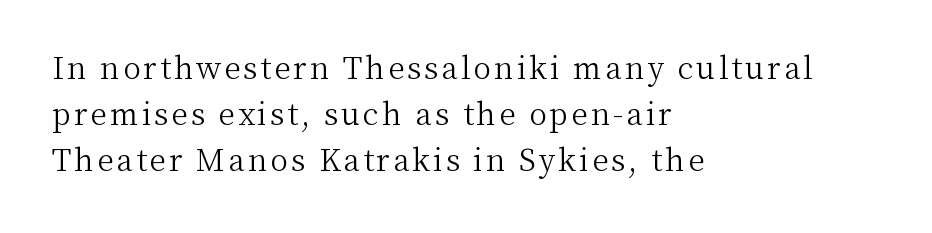
The image shows 30 px light serif type, upright; set left-aligned, normal line spacing (1.54x), not underlined; medium stroke contrast and a medium x-height.
